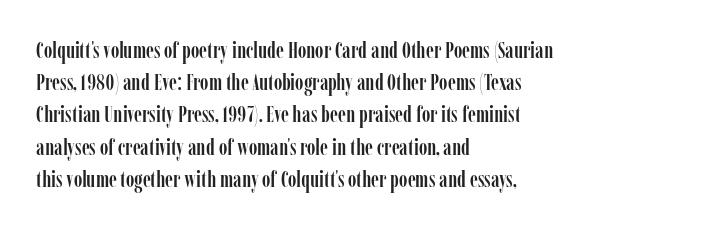
The image shows 23 px text type, upright; set left-aligned, normal line spacing (1.4x), normal letter spacing, not underlined.
